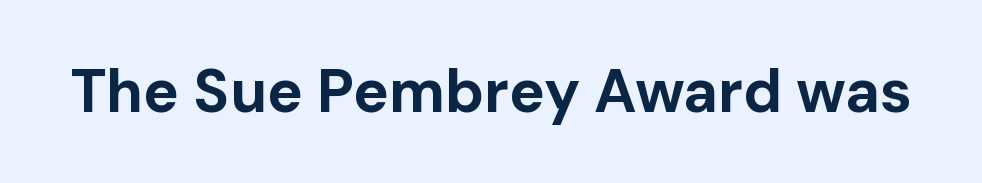
Q: Is the text bold? A: Yes.
Q: Is the text italic (slanted)? A: No, it is upright.
Q: Is the typeface a serif or a sans-serif typeface? A: Sans-serif.
Q: Is the text underlined? A: No.
Q: Is the spacing between letters normal or unusually wide? A: Normal.
Q: Width (condensed, normal, or wide)? A: Normal.
Q: Stroke contrast? A: Low.
Q: x-height? A: Medium.
Q: Monospaced? A: No.
